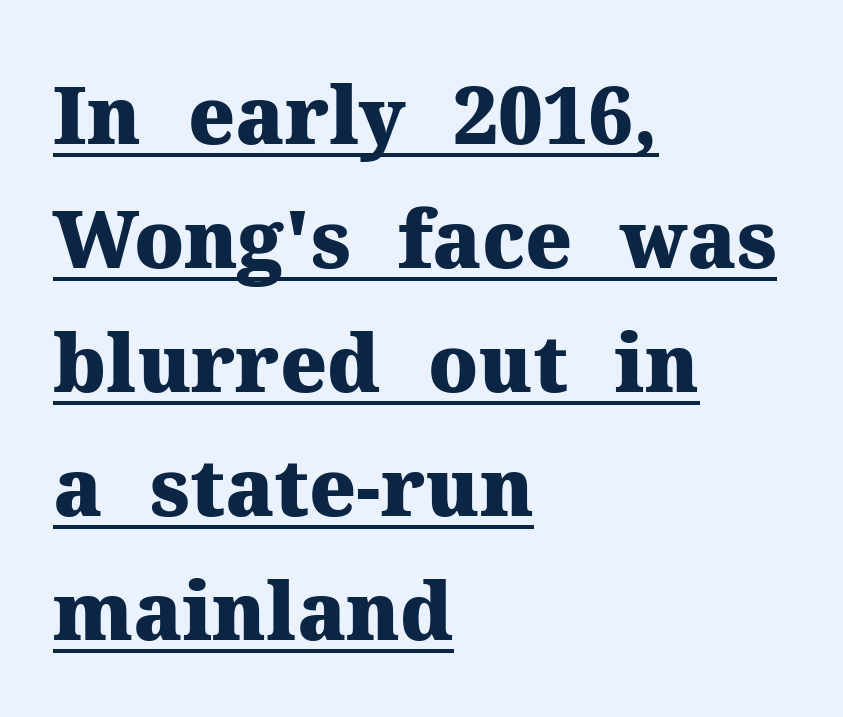
The image shows 79 px heavy serif type, upright; set left-aligned, normal line spacing (1.57x), normal letter spacing, underlined; medium stroke contrast and a medium x-height.
